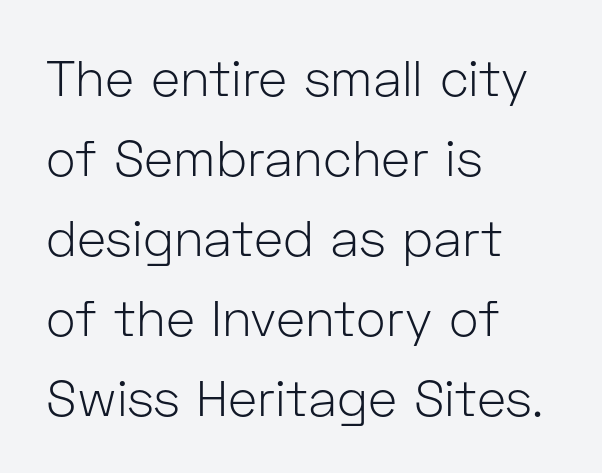
{"serif": "no", "italic": "no", "bold": "no", "weight": "light", "width": "normal", "stroke_contrast": "low", "x_height": "medium", "monospaced": "no", "underline": "no", "align": "left", "line_spacing": "normal", "line_spacing_ratio": 1.6, "letter_spacing": "normal", "letter_spacing_em": 0.0, "glyph_px": 50}
